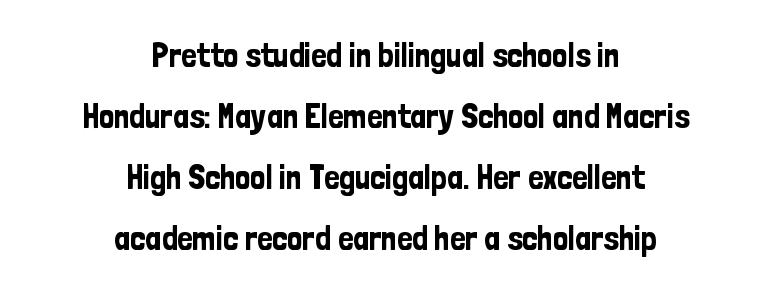
Q: Is the text italic (slanted)? A: No, it is upright.
Q: Is the typeface a serif or a sans-serif typeface? A: Sans-serif.
Q: Is the text underlined? A: No.
Q: How is the paragraph aligned? A: Centered.
Q: Is the spacing between letters normal or unusually wide? A: Normal.
Q: Width (condensed, normal, or wide)? A: Condensed.
Q: Stroke contrast? A: Low.
Q: x-height? A: Medium.
Q: Monospaced? A: No.
